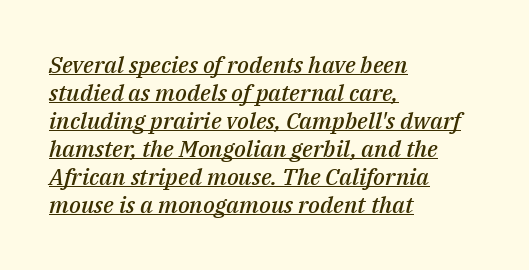
Q: Is the text bold? A: Semi-bold.
Q: Is the text italic (slanted)? A: Yes, it leans right by about 14 degrees.
Q: Is the text underlined? A: Yes.
Q: How is the paragraph aligned? A: Left-aligned.
Q: Is the spacing between letters normal or unusually wide? A: Normal.
